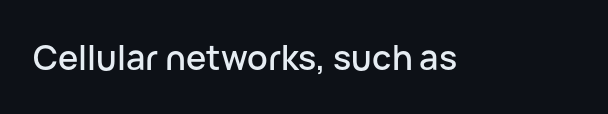
Look at the bottom of the vertical strokes: they stop flat, with no serifs. Just letters on the line, the space beneath them empty. A typesetter would call this proportional, since set widths differ per character. The lettering holds an erect, upright posture throughout. The horizontal fit of the characters is conventional and even.
